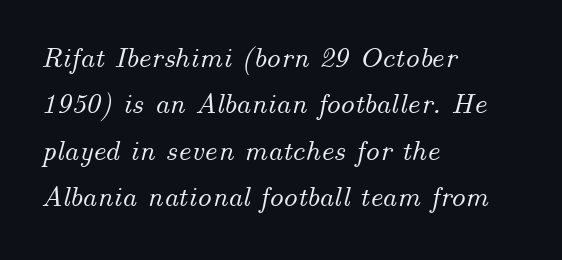
The image shows 29 px text type, italic (leaning right); set left-aligned, normal line spacing (1.6x), normal letter spacing, not underlined; medium stroke contrast and a small x-height.
